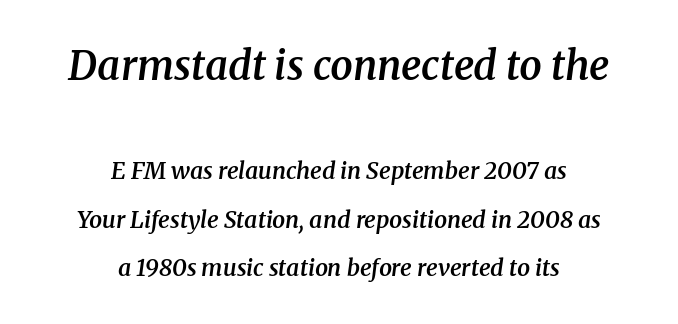
The image shows 40 px semibold serif type, italic (leaning right); set centered, loose line spacing (2.11x), normal letter spacing, not underlined; the first (top) block is 1.74x larger; medium stroke contrast and a medium x-height.
